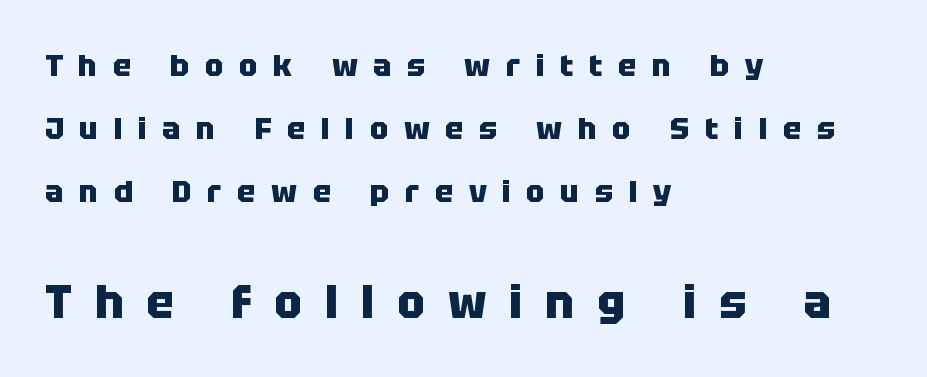
{"serif": "no", "italic": "no", "bold": "yes", "weight": "heavy", "width": "normal", "stroke_contrast": "low", "x_height": "large", "monospaced": "no", "underline": "no", "align": "left", "line_spacing": "loose", "line_spacing_ratio": 2.04, "letter_spacing": "wide", "letter_spacing_em": 0.5, "larger_block": "second", "size_ratio": 1.48, "glyph_px": 46}
